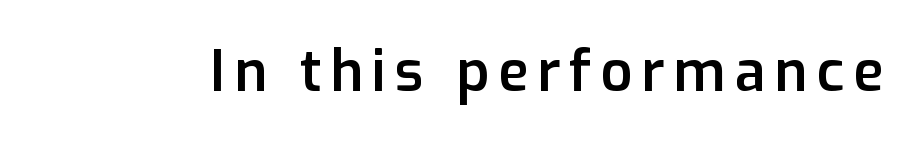
Underlining? Definitely not there. Character widths vary here, with narrow letters taking less room than wide ones. These lines are composed in type without serifs. If you drew a line through each stem, it would be perfectly vertical.
